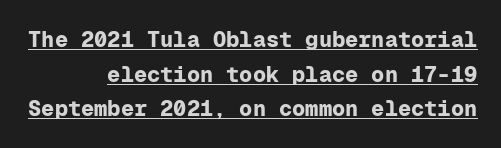
The face used here has the dense, thick strokes of a bold. The space between consecutive lines is moderate. The specimen includes a rule beneath the text block's lines. Tracking here is standard; glyphs follow each other at the usual distance. The typesetter chose a ragged-left arrangement here.
